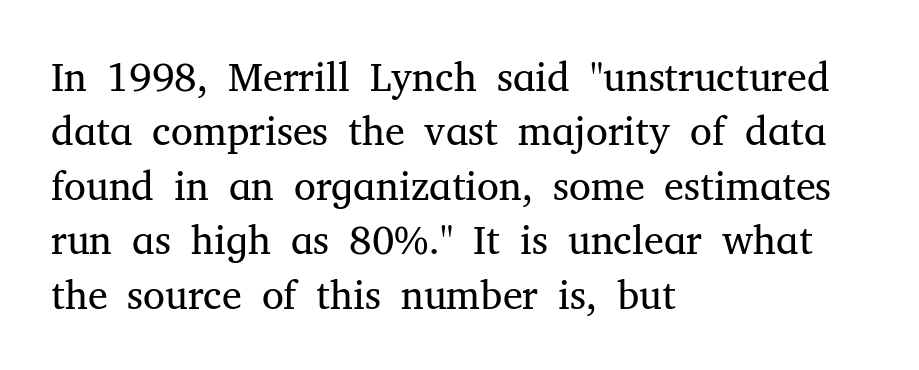
{"serif": "yes", "italic": "no", "bold": "no", "weight": "regular", "width": "normal", "stroke_contrast": "medium", "x_height": "medium", "monospaced": "no", "underline": "no", "align": "left", "line_spacing": "normal", "line_spacing_ratio": 1.36, "letter_spacing": "normal", "letter_spacing_em": 0.0, "glyph_px": 40}
